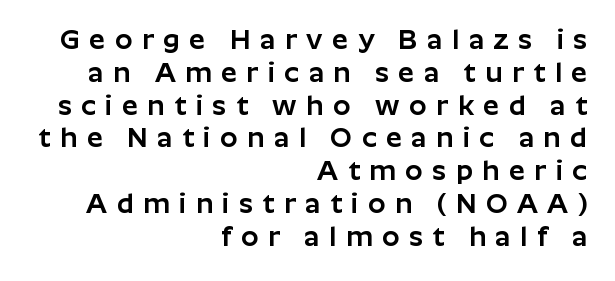
Q: Is the text italic (slanted)? A: No, it is upright.
Q: Is the typeface a serif or a sans-serif typeface? A: Sans-serif.
Q: Is the text underlined? A: No.
Q: How is the paragraph aligned? A: Right-aligned.
Q: Is the spacing between letters normal or unusually wide? A: Unusually wide.
Q: Width (condensed, normal, or wide)? A: Normal.
Q: Stroke contrast? A: Low.
Q: x-height? A: Medium.
Q: Monospaced? A: No.
